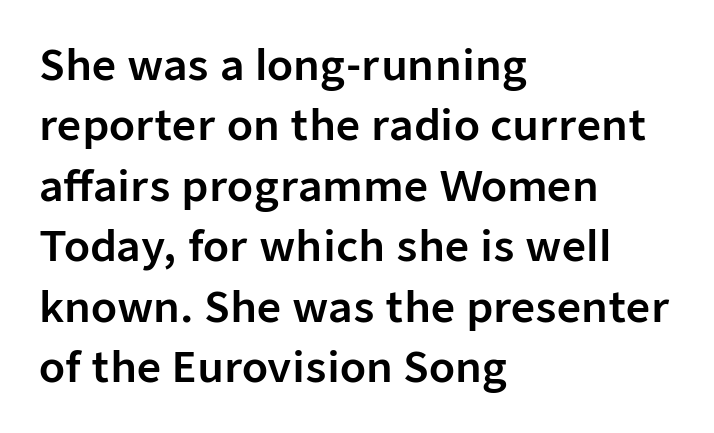
The image shows 42 px sans-serif type, upright; set left-aligned, normal line spacing (1.44x), normal letter spacing, not underlined; low stroke contrast and a medium x-height.
